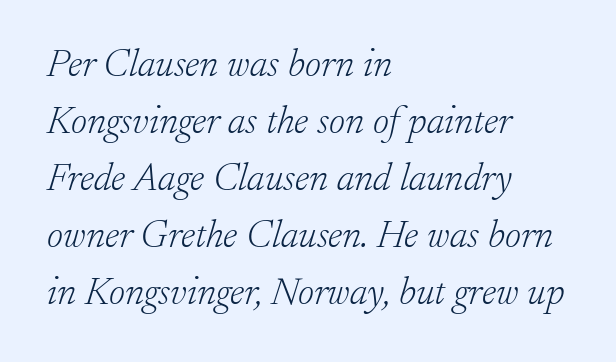
The typography opts for an oblique posture over an upright one. Think of a printed novel: that variable character pitch is what you see here. Inter-character spacing is left at the font's built-in metrics. The string is rendered with underlining switched off. These glyphs show unthickened strokes, regular width or finer. Teacher's note: observe the even left margin — that is flush-left alignment.
